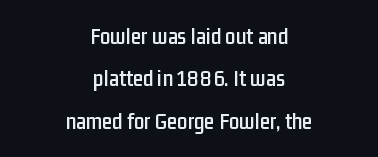
{"italic": "no", "underline": "no", "align": "center", "line_spacing_ratio": 1.84, "letter_spacing": "normal", "letter_spacing_em": 0.0, "glyph_px": 23}
